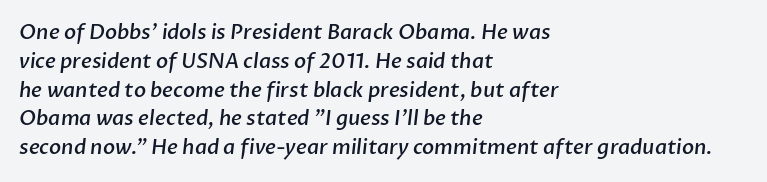
Line starts are locked; line ends wander. Each new line begins a customary step beneath the previous one. The line texture is even and compact thanks to regular tracking. Words float on clear page, feet unadorned. This is the in-between weight designers call semibold or demi.
